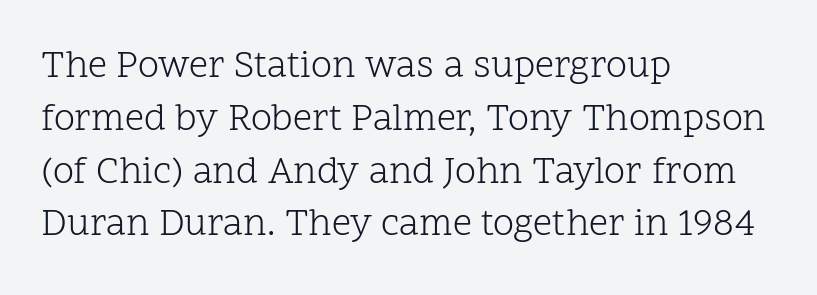
Q: Is the text bold? A: No.
Q: Is the text italic (slanted)? A: No, it is upright.
Q: Is the typeface a serif or a sans-serif typeface? A: Serif.
Q: Is the text underlined? A: No.
Q: How is the paragraph aligned? A: Left-aligned.
Q: Is the spacing between letters normal or unusually wide? A: Normal.
Q: Is the spacing between lines tight, normal or loose? A: Normal.
Q: Width (condensed, normal, or wide)? A: Normal.
Q: Stroke contrast? A: Low.
Q: x-height? A: Medium.
Q: Monospaced? A: No.
